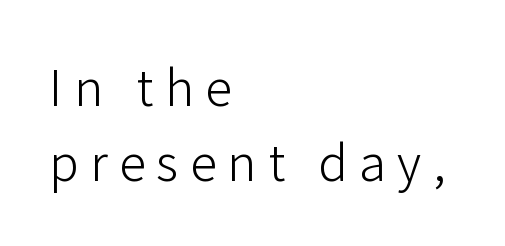
The image shows 49 px light sans-serif type, upright; set left-aligned, normal line spacing (1.54x), unusually wide letter spacing (+0.23 em), not underlined; low stroke contrast and a medium x-height.
